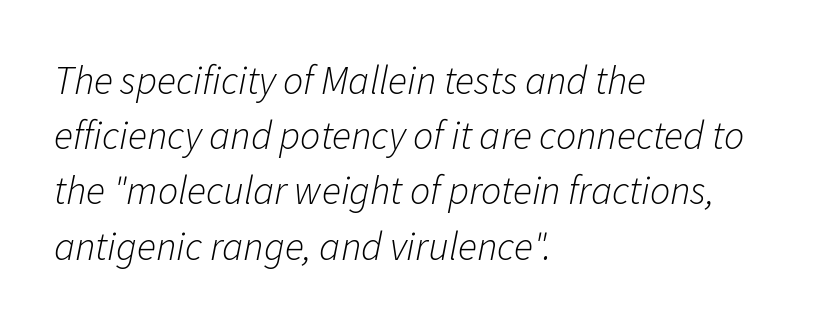
Q: Is the text bold? A: No.
Q: Is the text italic (slanted)? A: Yes, it leans right by about 11 degrees.
Q: Is the text underlined? A: No.
Q: How is the paragraph aligned? A: Left-aligned.
Q: Is the spacing between letters normal or unusually wide? A: Normal.
Q: Is the spacing between lines tight, normal or loose? A: Normal.
Q: Width (condensed, normal, or wide)? A: Normal.
Q: Stroke contrast? A: Low.
Q: x-height? A: Medium.
Q: Monospaced? A: No.
